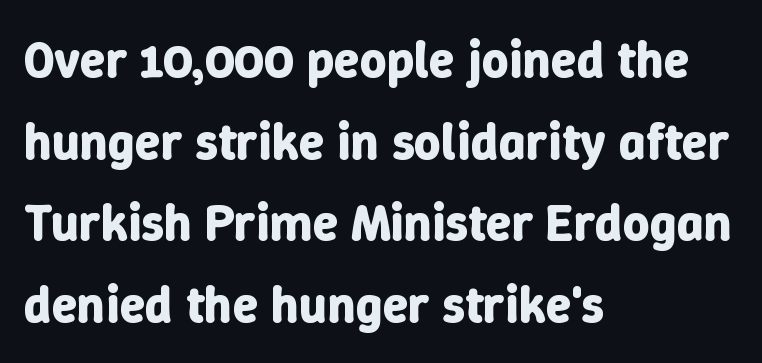
The image shows 52 px bold type, upright; set left-aligned, normal line spacing (1.57x), normal letter spacing, not underlined; low stroke contrast and a medium x-height.
